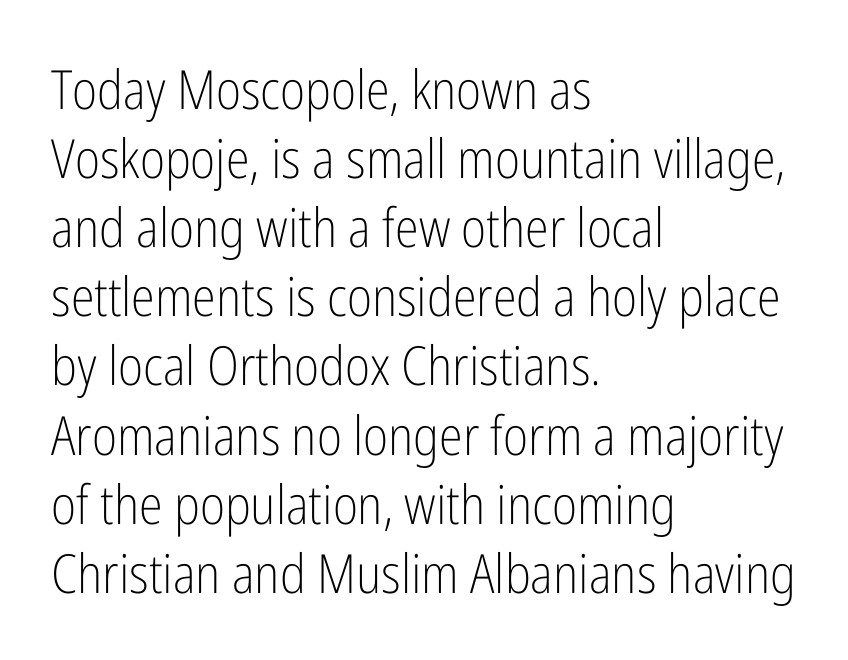
The baseline area is clear. The line-height multiplier appears to be the usual default. When letters stand straight like this, we call the style roman or upright. Observe the absence of serifs on each vertical stroke in this sample. Line beginnings align vertically; line endings do not. The type is set solid horizontally, with unmodified tracking.
